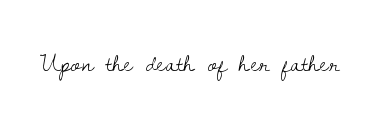
{"serif": "yes", "bold": "no", "weight": "light", "width": "normal", "stroke_contrast": "low", "x_height": "small", "monospaced": "no", "underline": "no", "letter_spacing": "normal", "letter_spacing_em": 0.0, "glyph_px": 28}
